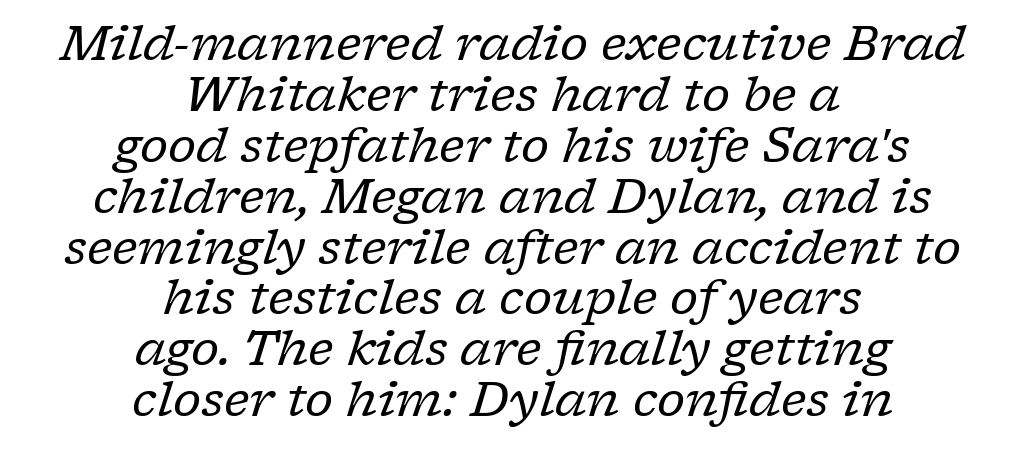
{"serif": "yes", "italic": "yes", "lean": "right", "slant_degrees": 17, "bold": "no", "weight": "regular", "width": "normal", "stroke_contrast": "low", "x_height": "medium", "monospaced": "no", "underline": "no", "align": "center", "line_spacing": "tight", "line_spacing_ratio": 1.06, "letter_spacing": "normal", "letter_spacing_em": 0.0, "glyph_px": 48}
